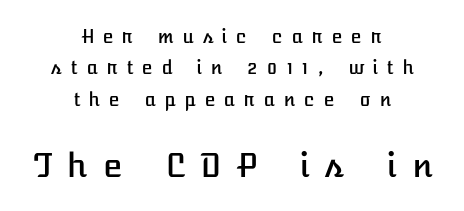
Q: Is the text italic (slanted)? A: No, it is upright.
Q: Is the text underlined? A: No.
Q: How is the paragraph aligned? A: Centered.
Q: Is the spacing between letters normal or unusually wide? A: Unusually wide.
Q: Which block of text is set in a larger size, the first (top) or the second (bottom)? A: The second (bottom) one.
Q: Width (condensed, normal, or wide)? A: Normal.
Q: Stroke contrast? A: Low.
Q: x-height? A: Medium.
